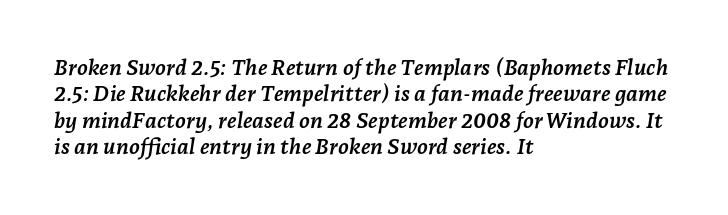
The whole block is typeset with a tilt. Each word holds together tightly as a unit, with standard inter-letter gaps. The sample has been set heavy, in full bold. The compositor pushed each line to the left boundary. Quick note: underline off.
